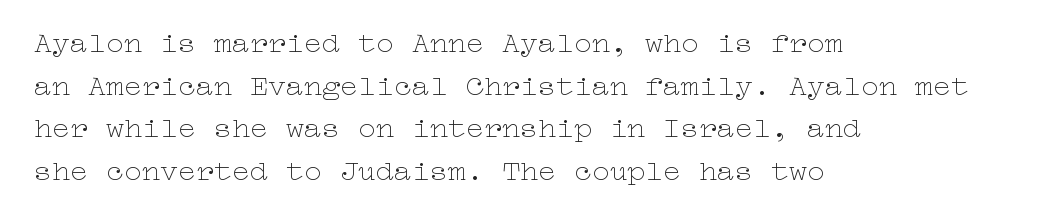
Q: Is the text bold? A: No.
Q: Is the text italic (slanted)? A: No, it is upright.
Q: Is the text underlined? A: No.
Q: How is the paragraph aligned? A: Left-aligned.
Q: Is the spacing between letters normal or unusually wide? A: Normal.
Q: Is the spacing between lines tight, normal or loose? A: Normal.
Q: Width (condensed, normal, or wide)? A: Wide.
Q: Stroke contrast? A: Low.
Q: x-height? A: Medium.
